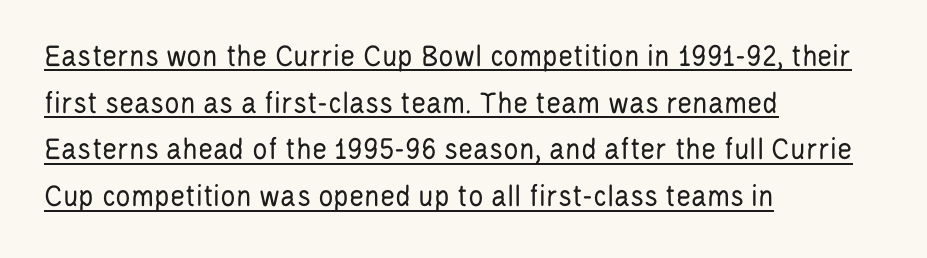
{"serif": "no", "italic": "no", "bold": "no", "weight": "regular", "width": "condensed", "stroke_contrast": "low", "x_height": "large", "monospaced": "no", "underline": "yes", "align": "left", "line_spacing": "normal", "line_spacing_ratio": 1.46, "letter_spacing": "normal", "letter_spacing_em": 0.0, "glyph_px": 32}
